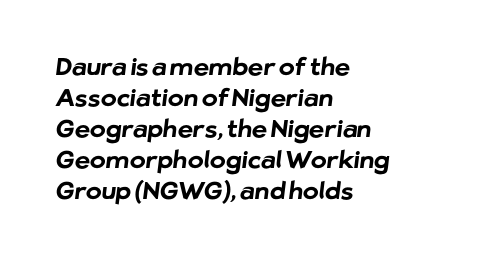
{"bold": "yes", "underline": "no", "align": "left", "line_spacing": "normal", "line_spacing_ratio": 1.29, "letter_spacing": "normal", "letter_spacing_em": 0.0, "glyph_px": 24}
